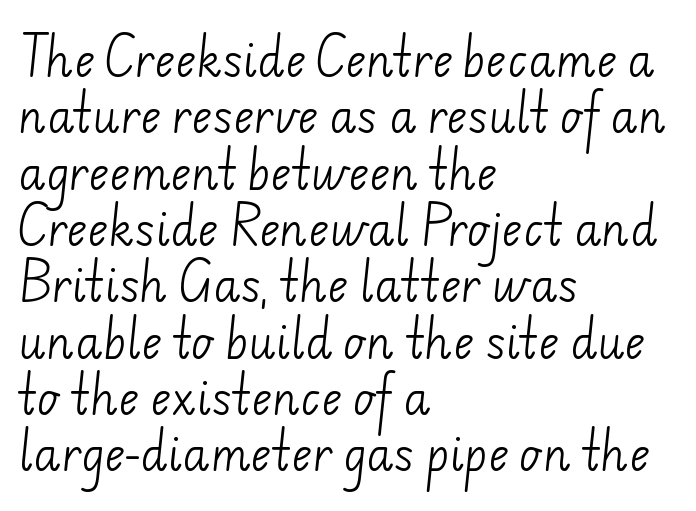
The image shows 44 px light sans-serif type; set left-aligned, normal line spacing (1.28x), normal letter spacing, not underlined; low stroke contrast and a small x-height.
